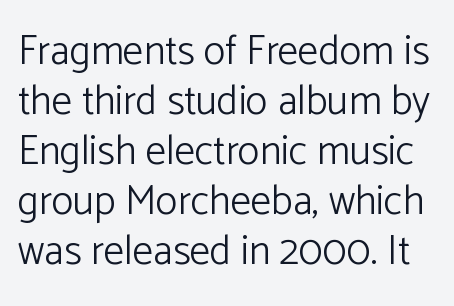
Q: Is the text bold? A: No.
Q: Is the text italic (slanted)? A: No, it is upright.
Q: Is the typeface a serif or a sans-serif typeface? A: Sans-serif.
Q: Is the text underlined? A: No.
Q: Is the spacing between letters normal or unusually wide? A: Normal.
Q: Width (condensed, normal, or wide)? A: Normal.
Q: Stroke contrast? A: Low.
Q: x-height? A: Medium.
Q: Monospaced? A: No.
